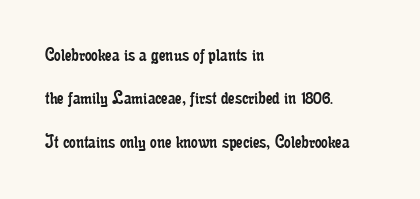
A quiet, ordinary-to-light weight characterises the typeface. This is roman type, the default non-slanted kind. The line-height multiplier appears high, well above default. Tracking value appears to be zero — textbook default spacing. The area under the type is left untouched.
